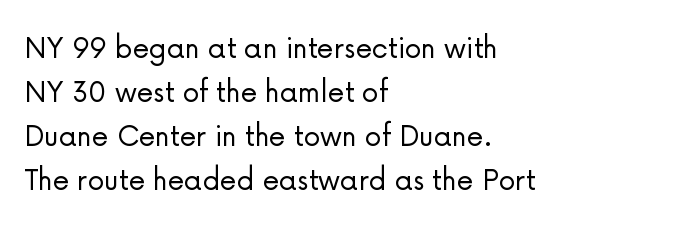
Q: Is the text bold? A: No.
Q: Is the text italic (slanted)? A: No, it is upright.
Q: Is the typeface a serif or a sans-serif typeface? A: Sans-serif.
Q: Is the text underlined? A: No.
Q: How is the paragraph aligned? A: Left-aligned.
Q: Is the spacing between letters normal or unusually wide? A: Normal.
Q: Is the spacing between lines tight, normal or loose? A: Normal.
Q: Width (condensed, normal, or wide)? A: Normal.
Q: Stroke contrast? A: Low.
Q: x-height? A: Medium.
Q: Monospaced? A: No.
